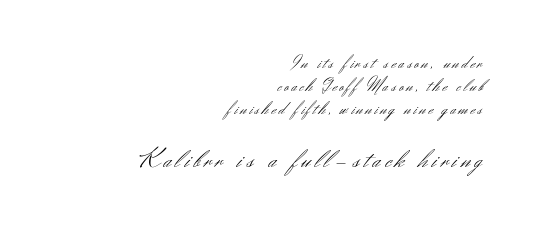
Q: Is the text bold? A: No.
Q: Is the text italic (slanted)? A: Yes.
Q: Is the text underlined? A: No.
Q: How is the paragraph aligned? A: Right-aligned.
Q: Is the spacing between lines tight, normal or loose? A: Normal.
Q: Which block of text is set in a larger size, the first (top) or the second (bottom)? A: The second (bottom) one.
